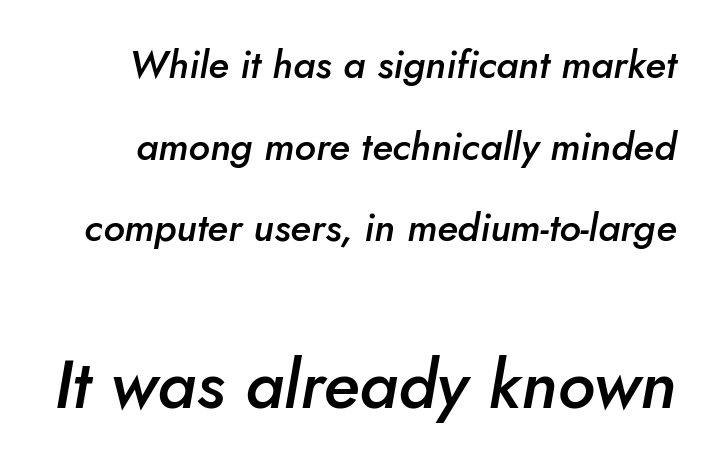
Q: Is the text bold? A: Semi-bold.
Q: Is the text italic (slanted)? A: Yes, it leans right by about 5 degrees.
Q: Is the text underlined? A: No.
Q: Is the spacing between letters normal or unusually wide? A: Normal.
Q: Is the spacing between lines tight, normal or loose? A: Loose.
Q: Which block of text is set in a larger size, the first (top) or the second (bottom)? A: The second (bottom) one.
Q: Width (condensed, normal, or wide)? A: Normal.
Q: Stroke contrast? A: Low.
Q: x-height? A: Small.
Q: Monospaced? A: No.
